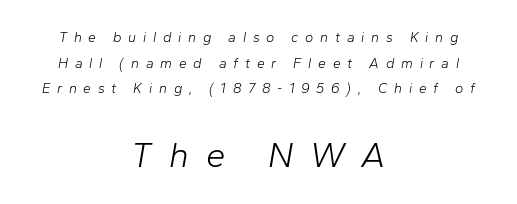
{"italic": "yes", "lean": "right", "slant_degrees": 10, "bold": "no", "weight": "light", "width": "normal", "stroke_contrast": "low", "x_height": "medium", "monospaced": "no", "underline": "no", "align": "center", "line_spacing_ratio": 1.83, "letter_spacing": "wide", "letter_spacing_em": 0.48, "larger_block": "second", "size_ratio": 2.5, "glyph_px": 35}
